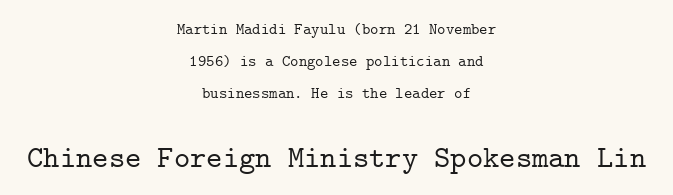
{"serif": "yes", "italic": "no", "width": "normal", "stroke_contrast": "low", "x_height": "medium", "monospaced": "yes", "underline": "no", "align": "center", "line_spacing": "loose", "line_spacing_ratio": 2.0, "letter_spacing": "normal", "letter_spacing_em": 0.0, "larger_block": "second", "size_ratio": 1.94, "glyph_px": 31}
